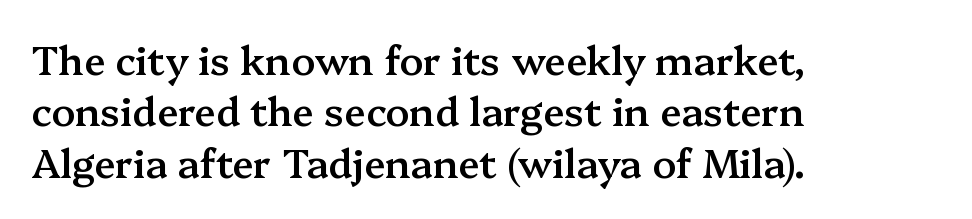
The image shows 39 px semibold serif type, upright; set left-aligned, normal line spacing (1.32x), normal letter spacing, not underlined; medium stroke contrast and a medium x-height.
